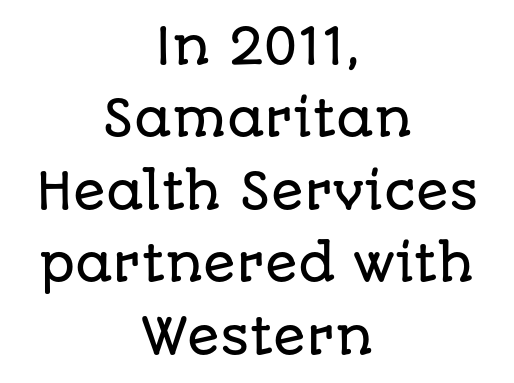
Looks like regular typesetting: each glyph gets only the width it needs. Regarding serifs, this sample does without them. Normally led — the rows are evenly, conventionally spaced. The gap between lines stays unmarked.
